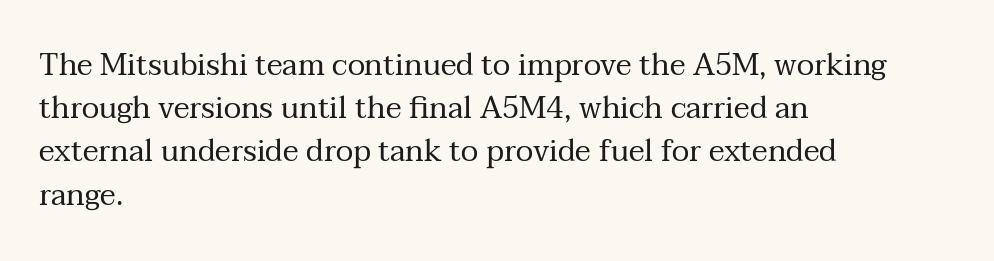
The image shows 30 px regular-weight serif type, upright; set left-aligned, normal line spacing (1.44x), normal letter spacing, not underlined; medium stroke contrast and a medium x-height.
